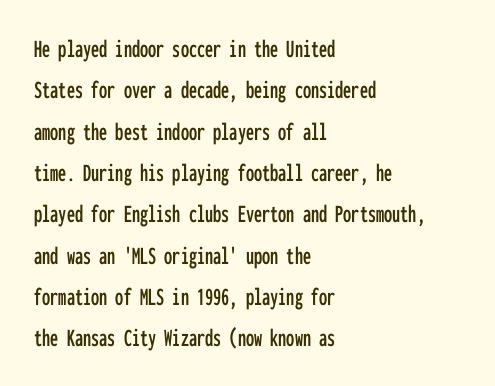
The image shows 26 px text type, upright; set left-aligned, normal line spacing (1.59x), normal letter spacing, not underlined.
